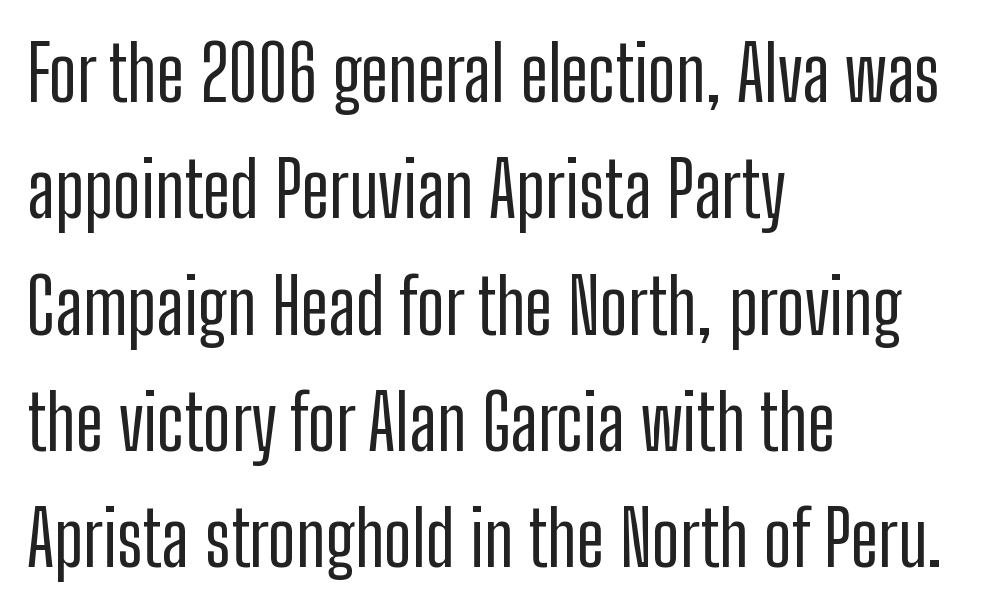
Type without underlining. The rendering uses a moderate line-height, typical for paragraphs. This is sans-serif lettering, the kind often seen on screens and signage. This sample has the flowing, uneven cadence of proportional lettering. This is roman type, the default non-slanted kind.
